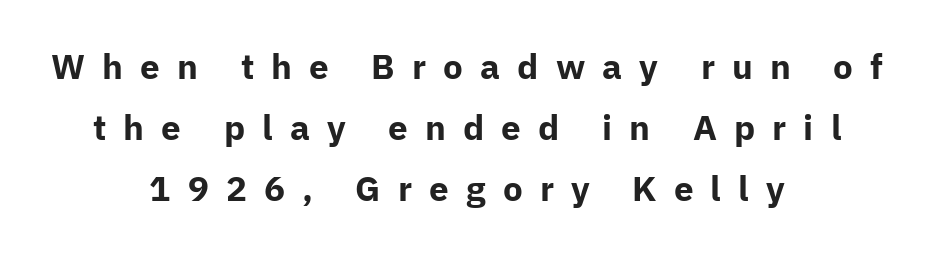
{"serif": "no", "italic": "no", "bold": "yes", "weight": "bold", "width": "normal", "stroke_contrast": "low", "x_height": "medium", "monospaced": "no", "underline": "no", "align": "center", "line_spacing_ratio": 1.75, "letter_spacing": "wide", "letter_spacing_em": 0.49, "glyph_px": 35}
